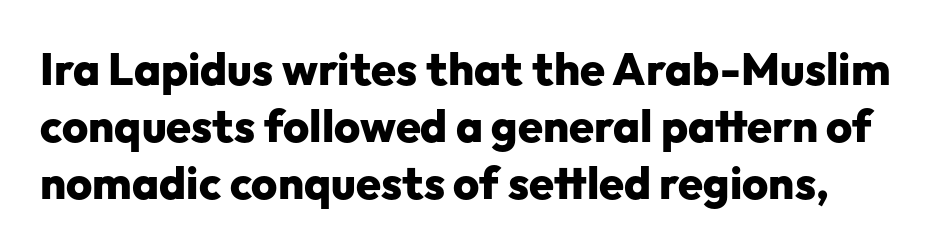
Looks like regular typesetting: each glyph gets only the width it needs. The leading is moderate, giving the passage an even texture. Here the glyphs are tracked normally, forming tight word shapes. A roman cut, with each character standing at attention. Look at the stroke-to-counter ratio: heavy, a bold. No feet cap the strokes, marking this as sans-serif type.
